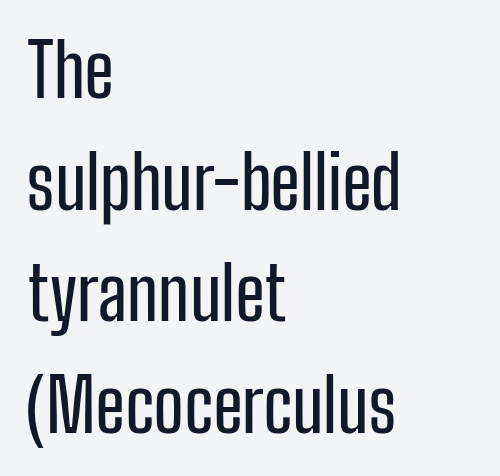
{"serif": "no", "italic": "no", "width": "condensed", "stroke_contrast": "low", "x_height": "medium", "monospaced": "no", "underline": "no", "align": "left", "line_spacing": "normal", "line_spacing_ratio": 1.53, "letter_spacing": "normal", "letter_spacing_em": 0.0, "glyph_px": 73}
